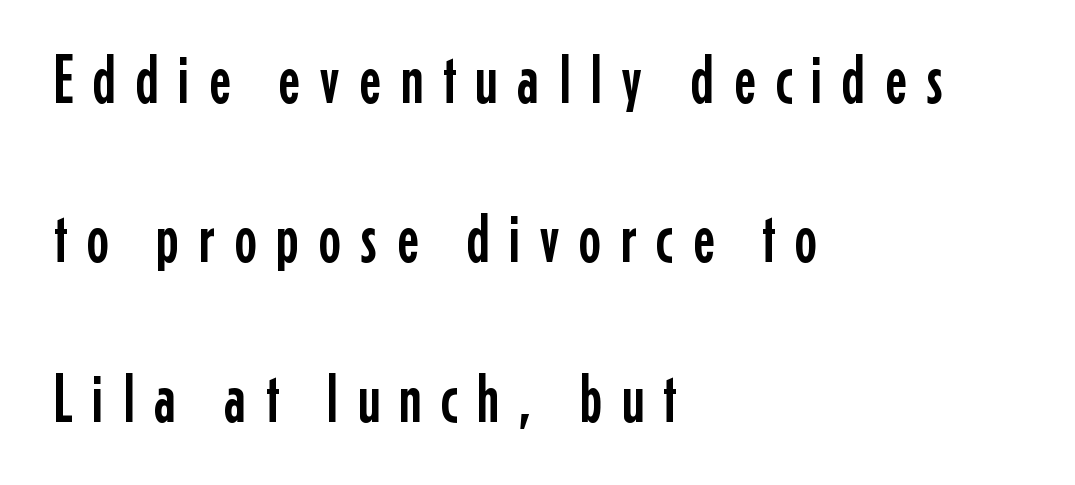
The image shows 69 px condensed sans-serif type, upright; set left-aligned, loose line spacing (2.31x), unusually wide letter spacing (+0.27 em), not underlined; low stroke contrast and a medium x-height.
